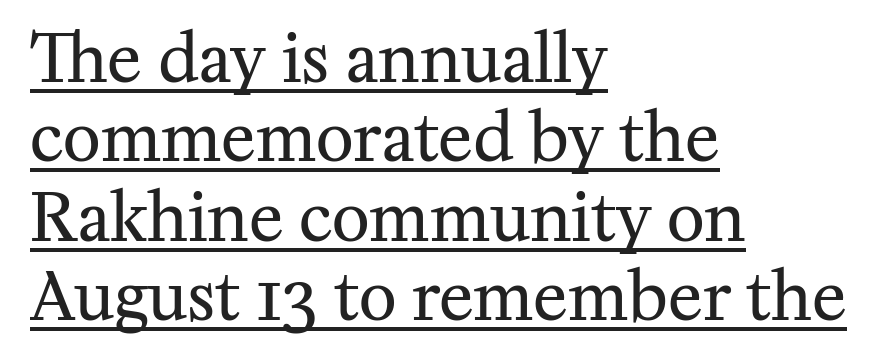
Q: Is the text bold? A: No.
Q: Is the text italic (slanted)? A: No, it is upright.
Q: Is the typeface a serif or a sans-serif typeface? A: Serif.
Q: Is the text underlined? A: Yes.
Q: How is the paragraph aligned? A: Left-aligned.
Q: Is the spacing between letters normal or unusually wide? A: Normal.
Q: Width (condensed, normal, or wide)? A: Normal.
Q: Stroke contrast? A: Medium.
Q: x-height? A: Medium.
Q: Monospaced? A: No.
